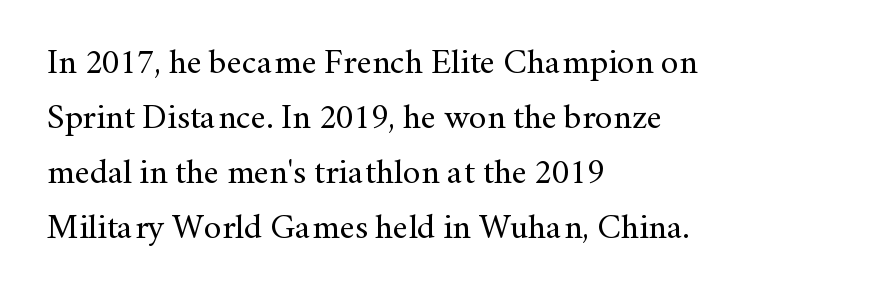
Q: Is the text bold? A: No.
Q: Is the text italic (slanted)? A: No, it is upright.
Q: Is the typeface a serif or a sans-serif typeface? A: Serif.
Q: Is the text underlined? A: No.
Q: How is the paragraph aligned? A: Left-aligned.
Q: Is the spacing between letters normal or unusually wide? A: Normal.
Q: Is the spacing between lines tight, normal or loose? A: Normal.
Q: Width (condensed, normal, or wide)? A: Normal.
Q: Stroke contrast? A: Medium.
Q: x-height? A: Small.
Q: Monospaced? A: No.
